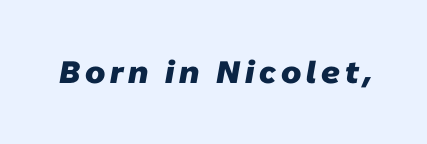
Q: Is the text bold? A: Yes.
Q: Is the typeface a serif or a sans-serif typeface? A: Sans-serif.
Q: Is the text underlined? A: No.
Q: Width (condensed, normal, or wide)? A: Normal.
Q: Stroke contrast? A: Low.
Q: x-height? A: Medium.
Q: Monospaced? A: No.
